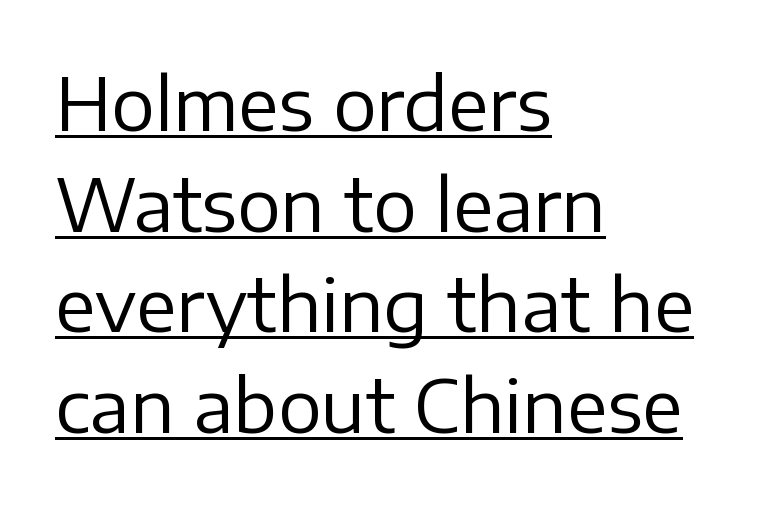
The image shows 73 px regular-weight sans-serif type, upright; set left-aligned, normal line spacing (1.38x), normal letter spacing, underlined; low stroke contrast and a medium x-height.
